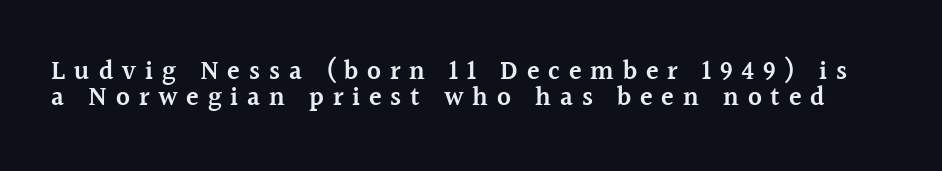
The passage shown is not underscored anywhere. Every letter is mildly thick-stroked: semibold rather than bold. Posture: upright roman. The designer dialed line spacing down below the default. The letterforms stand isolated, each surrounded by extra space.
